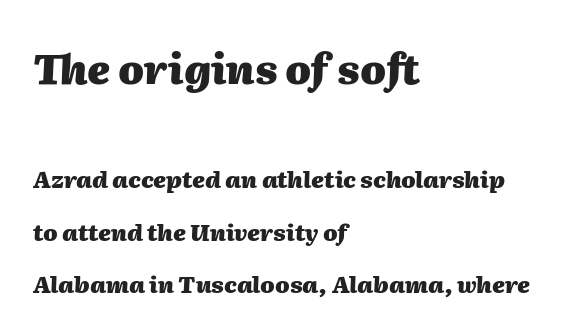
The image shows 41 px heavy type, italic (leaning right); set left-aligned, loose line spacing (2.28x), normal letter spacing, not underlined; the first (top) block is 1.78x larger; medium stroke contrast and a medium x-height.
